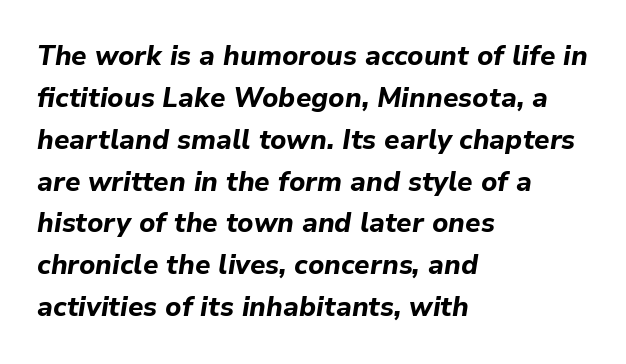
{"italic": "yes", "lean": "right", "slant_degrees": 9, "bold": "yes", "underline": "no", "align": "left", "line_spacing": "normal", "line_spacing_ratio": 1.55, "letter_spacing": "normal", "letter_spacing_em": 0.0, "glyph_px": 27}
